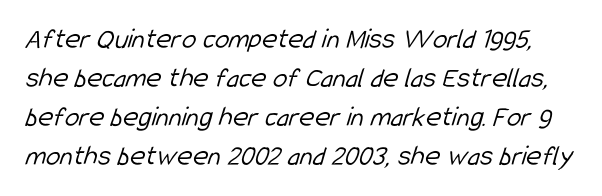
{"serif": "no", "bold": "no", "weight": "light", "width": "condensed", "stroke_contrast": "low", "x_height": "medium", "monospaced": "no", "underline": "no", "line_spacing": "normal", "line_spacing_ratio": 1.35, "letter_spacing": "normal", "letter_spacing_em": 0.0, "glyph_px": 29}
